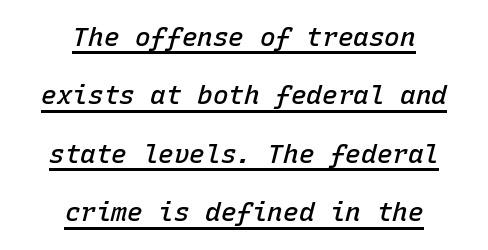
Q: Is the text bold? A: Semi-bold.
Q: Is the text italic (slanted)? A: Yes, it leans right by about 15 degrees.
Q: Is the text underlined? A: Yes.
Q: How is the paragraph aligned? A: Centered.
Q: Is the spacing between letters normal or unusually wide? A: Normal.
Q: Is the spacing between lines tight, normal or loose? A: Loose.
